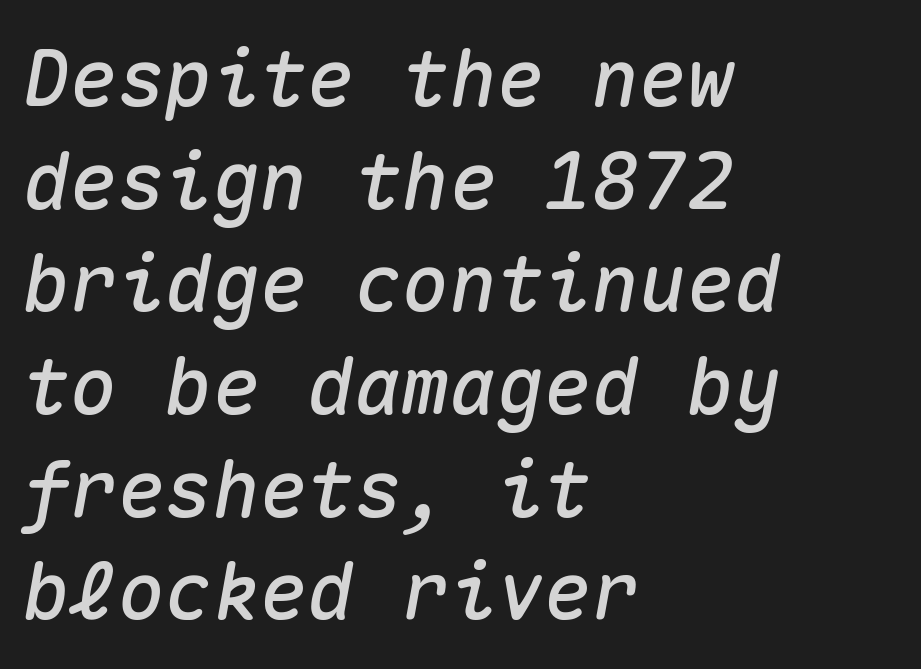
{"italic": "yes", "lean": "right", "slant_degrees": 10, "width": "normal", "stroke_contrast": "medium", "x_height": "medium", "monospaced": "yes", "underline": "no", "align": "left", "line_spacing": "normal", "line_spacing_ratio": 1.3, "letter_spacing": "normal", "letter_spacing_em": 0.0, "glyph_px": 79}
